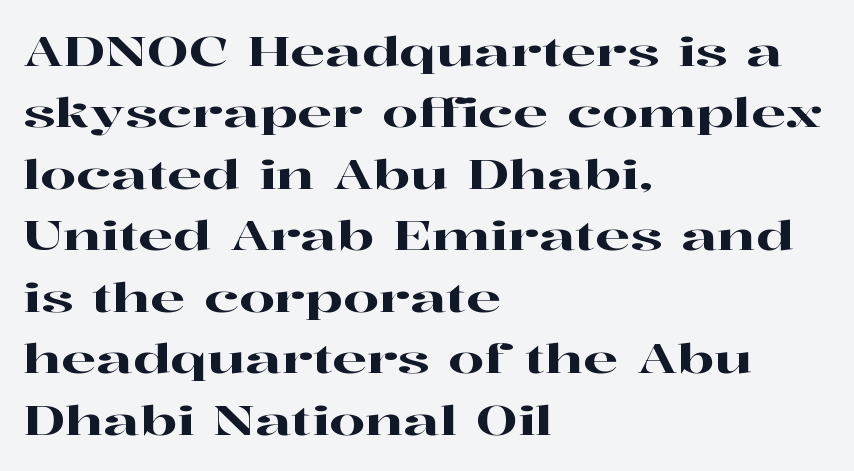
The image shows 41 px wide serif type, upright; set left-aligned, normal line spacing (1.5x), normal letter spacing, not underlined; high stroke contrast and a medium x-height.
